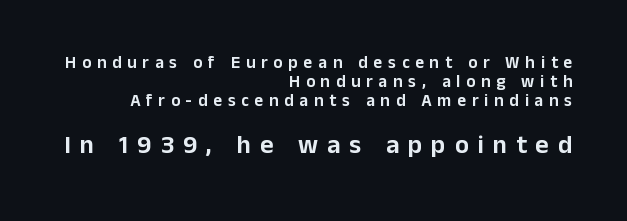
Q: Is the text italic (slanted)? A: No, it is upright.
Q: Is the text underlined? A: No.
Q: How is the paragraph aligned? A: Right-aligned.
Q: Is the spacing between letters normal or unusually wide? A: Unusually wide.
Q: Is the spacing between lines tight, normal or loose? A: Tight.
Q: Which block of text is set in a larger size, the first (top) or the second (bottom)? A: The second (bottom) one.
